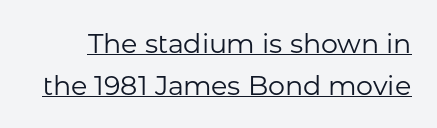
{"italic": "no", "bold": "no", "underline": "yes", "line_spacing": "normal", "line_spacing_ratio": 1.55, "letter_spacing": "normal", "letter_spacing_em": 0.0, "glyph_px": 27}
